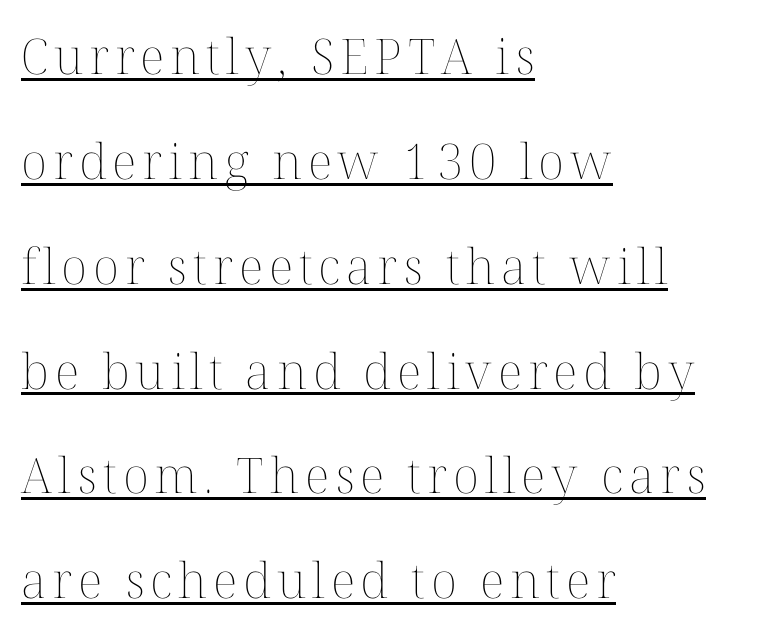
Posture: vertical. The rendering uses natural spacing where letterforms have individual widths. No heavy texture on the line: the type isn't bold. Has an underline been added? It has. Horizontal bands of white between lines are thick stripes.
